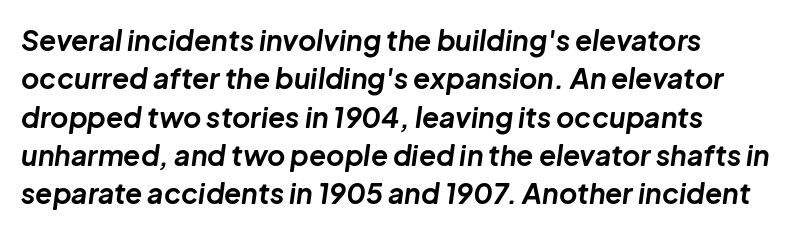
Q: Is the text bold? A: Yes.
Q: Is the text italic (slanted)? A: Yes, it leans right by about 8 degrees.
Q: Is the text underlined? A: No.
Q: Is the spacing between letters normal or unusually wide? A: Normal.
Q: Is the spacing between lines tight, normal or loose? A: Normal.
Q: Width (condensed, normal, or wide)? A: Normal.
Q: Stroke contrast? A: Low.
Q: x-height? A: Medium.
Q: Monospaced? A: No.
